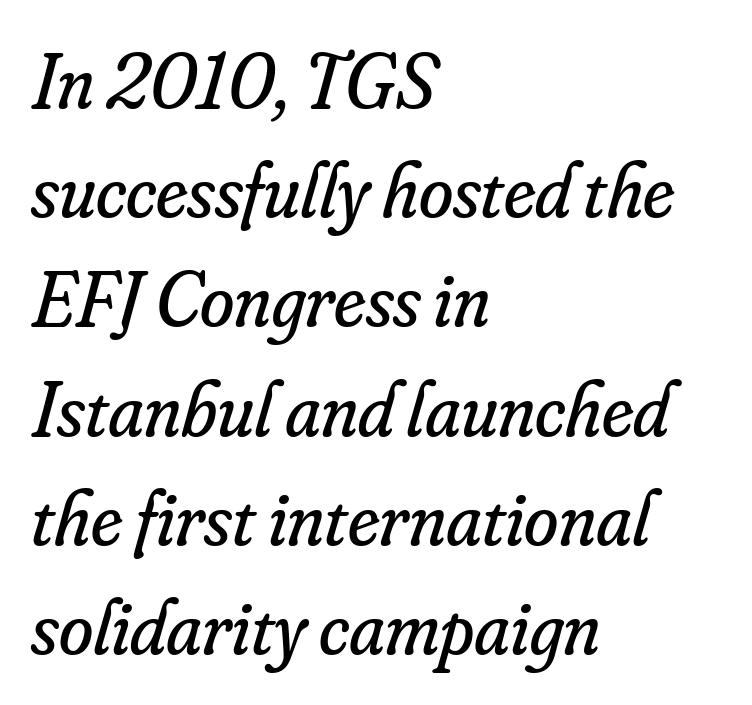
{"serif": "yes", "italic": "yes", "lean": "right", "slant_degrees": 16, "bold": "no", "weight": "regular", "width": "normal", "stroke_contrast": "low", "x_height": "small", "monospaced": "no", "underline": "no", "align": "left", "line_spacing": "normal", "line_spacing_ratio": 1.4, "letter_spacing": "normal", "letter_spacing_em": 0.0, "glyph_px": 78}
